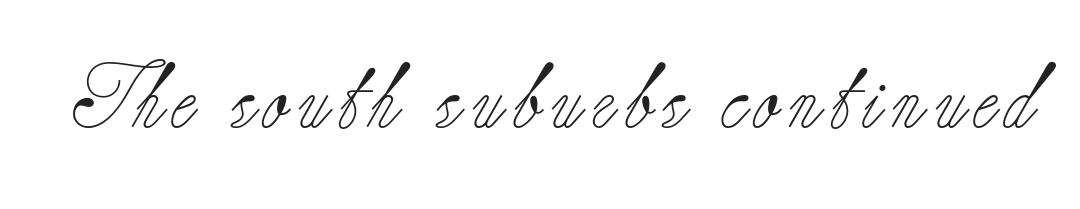
{"serif": "yes", "bold": "no", "weight": "light", "width": "normal", "stroke_contrast": "low", "x_height": "small", "monospaced": "no", "underline": "no", "glyph_px": 64}
